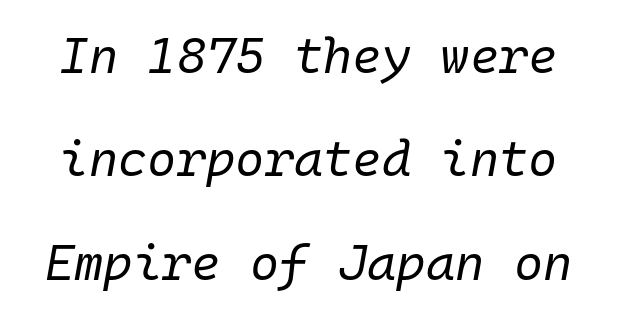
Q: Is the text bold? A: No.
Q: Is the text italic (slanted)? A: Yes, it leans right by about 10 degrees.
Q: Is the text underlined? A: No.
Q: Is the spacing between letters normal or unusually wide? A: Normal.
Q: Is the spacing between lines tight, normal or loose? A: Loose.
Q: Width (condensed, normal, or wide)? A: Normal.
Q: Stroke contrast? A: Low.
Q: x-height? A: Medium.
Q: Monospaced? A: Yes.
